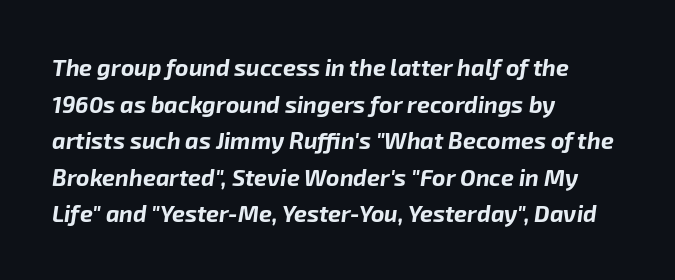
The image shows 23 px bold type, italic (leaning right); set left-aligned, normal line spacing (1.59x), normal letter spacing, not underlined.
